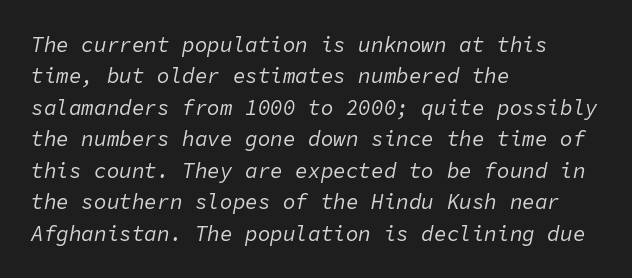
{"italic": "yes", "lean": "right", "slant_degrees": 11, "bold": "no", "underline": "no", "align": "left", "line_spacing": "normal", "line_spacing_ratio": 1.5, "letter_spacing": "normal", "letter_spacing_em": 0.0, "glyph_px": 21}
